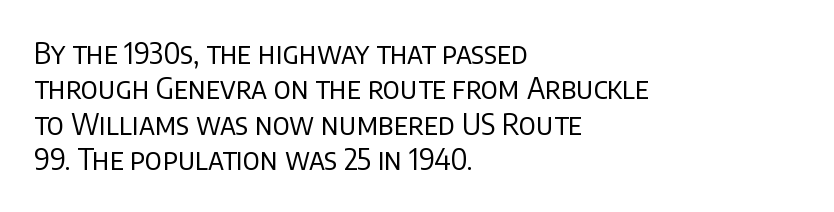
In CSS terms this would be text-align: left. A clean baseline with only descenders dipping below it. Varying glyph widths throughout — classic text-font behaviour. Grotesque or geometric, the face here clearly has no serifs.
